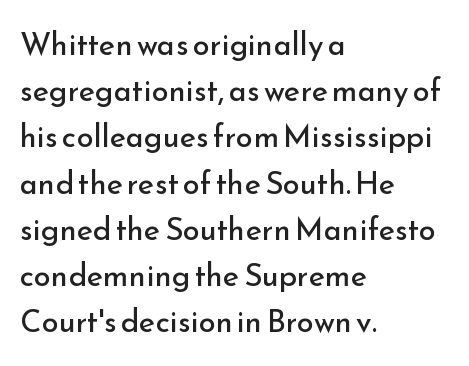
{"serif": "no", "italic": "no", "bold": "no", "weight": "regular", "width": "normal", "stroke_contrast": "low", "x_height": "small", "monospaced": "no", "underline": "no", "align": "left", "line_spacing": "normal", "line_spacing_ratio": 1.49, "letter_spacing": "normal", "letter_spacing_em": 0.0, "glyph_px": 31}
